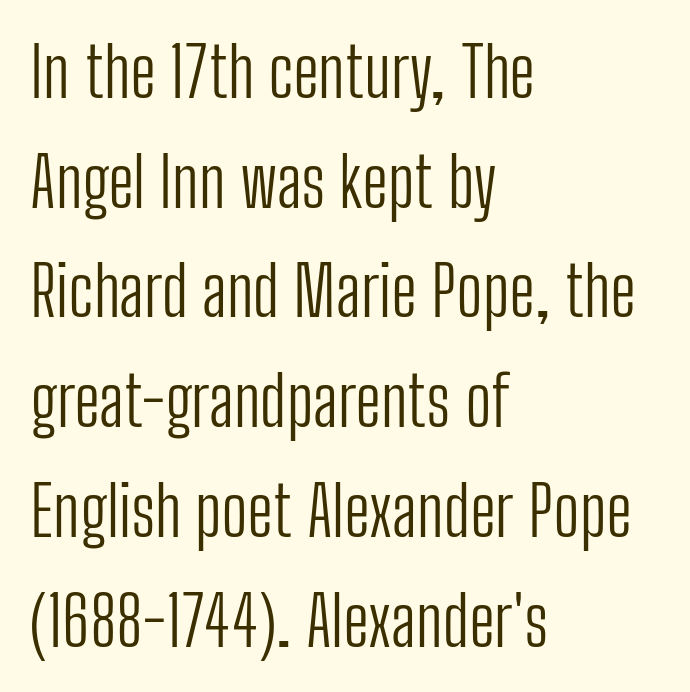
The image shows 69 px light, condensed sans-serif type, upright; set left-aligned, normal line spacing (1.59x), normal letter spacing, not underlined; low stroke contrast and a medium x-height.
